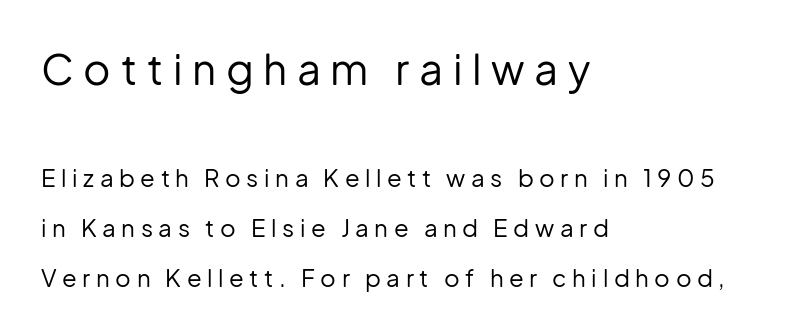
The image shows 42 px regular-weight sans-serif type, upright; set left-aligned, loose line spacing (2.08x), unusually wide letter spacing (+0.23 em), not underlined; the first (top) block is 1.75x larger; low stroke contrast and a medium x-height.
